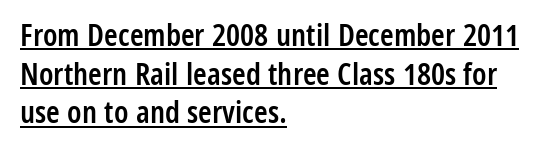
{"serif": "no", "italic": "no", "bold": "semi", "weight": "semibold", "width": "condensed", "stroke_contrast": "low", "x_height": "medium", "monospaced": "no", "underline": "yes", "align": "left", "line_spacing": "normal", "line_spacing_ratio": 1.25, "letter_spacing": "normal", "letter_spacing_em": 0.0, "glyph_px": 31}
